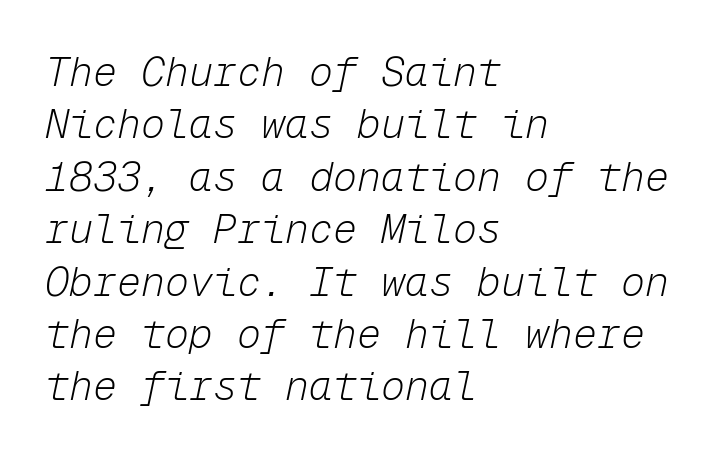
These lines stack with their left ends in a neat column. Standard letterfit; no display-style spreading of the glyphs. The passage shown leans; its letterforms are oblique. The line-height multiplier appears to be the usual default. Nobody drew a line under any word here. Each stroke keeps to a modest, everyday thickness or less.
